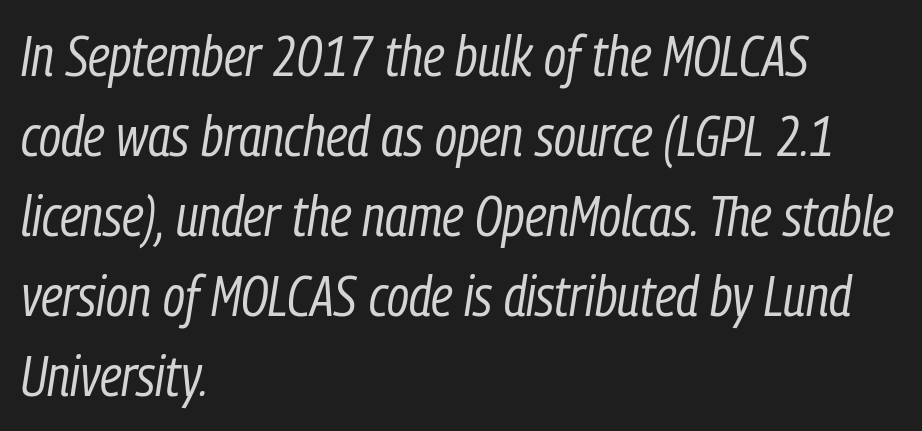
Q: Is the text bold? A: No.
Q: Is the text italic (slanted)? A: Yes, it leans right by about 9 degrees.
Q: Is the text underlined? A: No.
Q: How is the paragraph aligned? A: Left-aligned.
Q: Is the spacing between letters normal or unusually wide? A: Normal.
Q: Is the spacing between lines tight, normal or loose? A: Normal.
Q: Width (condensed, normal, or wide)? A: Condensed.
Q: Stroke contrast? A: Low.
Q: x-height? A: Medium.
Q: Monospaced? A: No.
